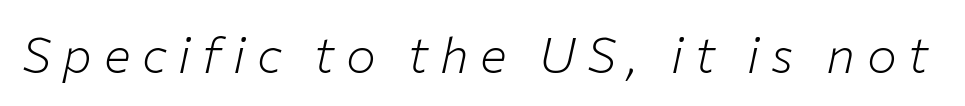
{"italic": "yes", "lean": "right", "slant_degrees": 12, "bold": "no", "weight": "light", "width": "normal", "stroke_contrast": "low", "x_height": "medium", "monospaced": "no", "underline": "no", "letter_spacing": "wide", "letter_spacing_em": 0.23, "glyph_px": 50}
